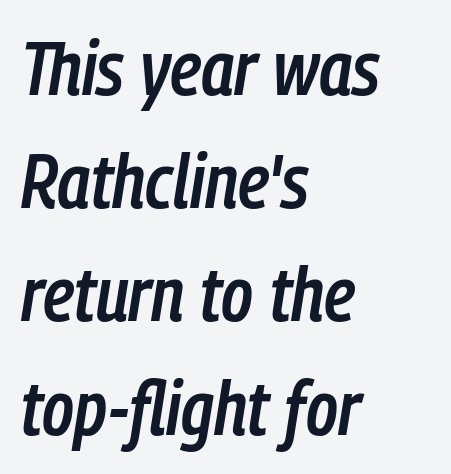
Normally led — the rows are evenly, conventionally spaced. The rendering uses natural spacing where letterforms have individual widths. Each glyph is drawn with semibold strokes, heavier than normal yet not fully bold. Characters follow at the spacing the type designer built in. Typeset ragged right — the left edge is the straight one.
